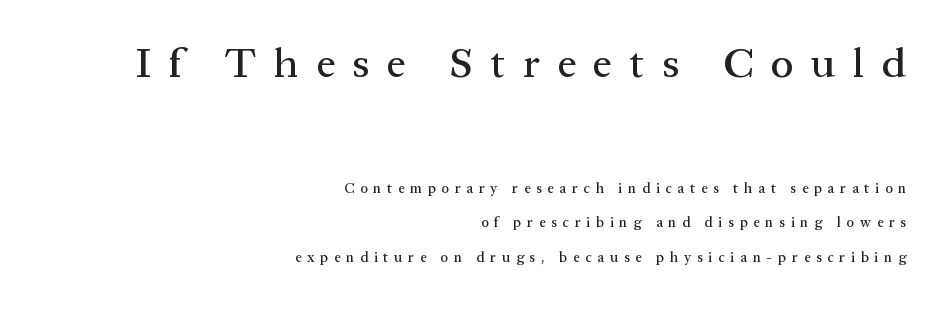
Q: Is the text italic (slanted)? A: No, it is upright.
Q: Is the typeface a serif or a sans-serif typeface? A: Serif.
Q: Is the text underlined? A: No.
Q: How is the paragraph aligned? A: Right-aligned.
Q: Is the spacing between letters normal or unusually wide? A: Unusually wide.
Q: Is the spacing between lines tight, normal or loose? A: Loose.
Q: Which block of text is set in a larger size, the first (top) or the second (bottom)? A: The first (top) one.
Q: Width (condensed, normal, or wide)? A: Normal.
Q: Stroke contrast? A: Medium.
Q: x-height? A: Medium.
Q: Monospaced? A: No.
